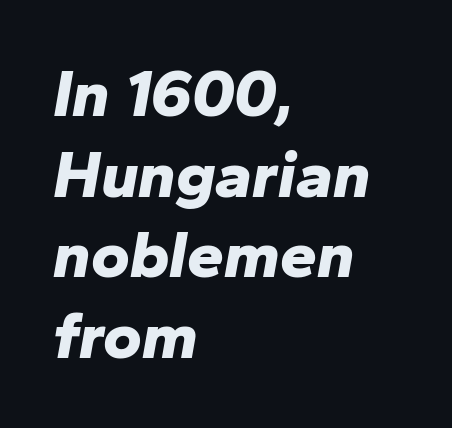
Q: Is the text bold? A: Yes.
Q: Is the text italic (slanted)? A: Yes, it leans right by about 10 degrees.
Q: Is the text underlined? A: No.
Q: How is the paragraph aligned? A: Left-aligned.
Q: Is the spacing between letters normal or unusually wide? A: Normal.
Q: Width (condensed, normal, or wide)? A: Normal.
Q: Stroke contrast? A: Low.
Q: x-height? A: Medium.
Q: Monospaced? A: No.
